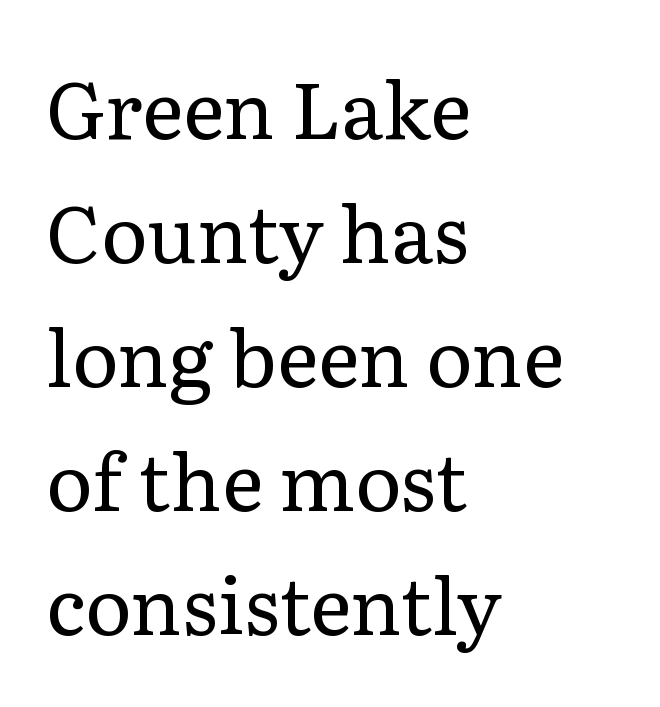
{"serif": "yes", "italic": "no", "bold": "no", "weight": "regular", "width": "normal", "stroke_contrast": "low", "x_height": "medium", "monospaced": "no", "underline": "no", "align": "left", "line_spacing": "normal", "line_spacing_ratio": 1.57, "letter_spacing": "normal", "letter_spacing_em": 0.0, "glyph_px": 79}
